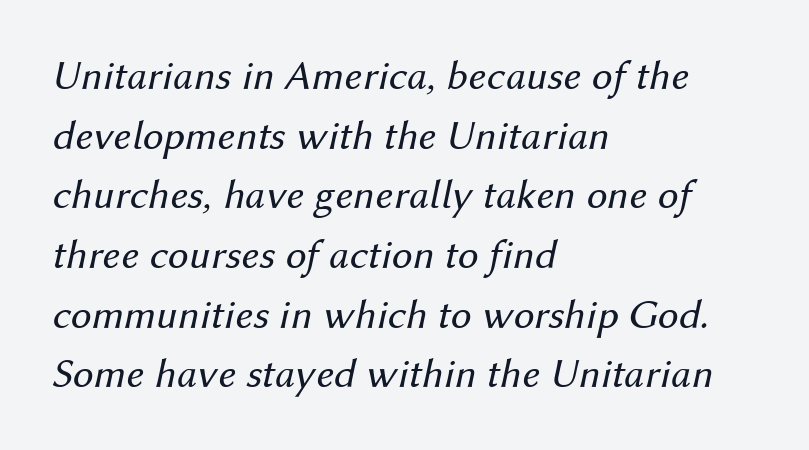
The image shows 42 px regular-weight type, italic (leaning right); set left-aligned, normal line spacing (1.42x), normal letter spacing, not underlined; medium stroke contrast and a medium x-height.
